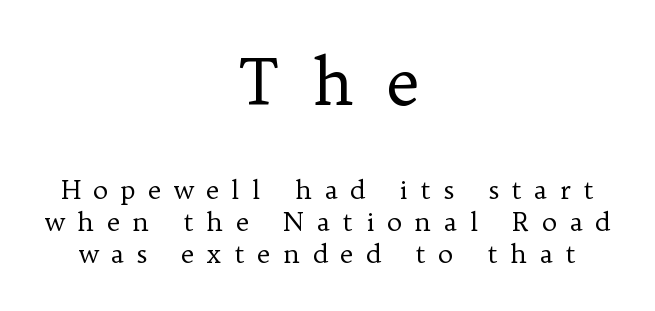
Q: Is the text bold? A: No.
Q: Is the text italic (slanted)? A: No, it is upright.
Q: Is the typeface a serif or a sans-serif typeface? A: Serif.
Q: Is the text underlined? A: No.
Q: How is the paragraph aligned? A: Centered.
Q: Is the spacing between letters normal or unusually wide? A: Unusually wide.
Q: Which block of text is set in a larger size, the first (top) or the second (bottom)? A: The first (top) one.
Q: Width (condensed, normal, or wide)? A: Normal.
Q: Stroke contrast? A: Low.
Q: x-height? A: Medium.
Q: Monospaced? A: No.
